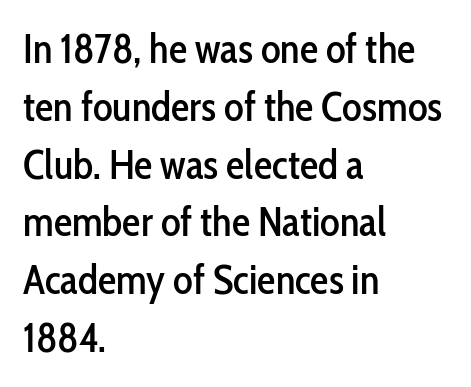
Q: Is the text italic (slanted)? A: No, it is upright.
Q: Is the typeface a serif or a sans-serif typeface? A: Sans-serif.
Q: Is the text underlined? A: No.
Q: How is the paragraph aligned? A: Left-aligned.
Q: Is the spacing between letters normal or unusually wide? A: Normal.
Q: Is the spacing between lines tight, normal or loose? A: Normal.
Q: Width (condensed, normal, or wide)? A: Condensed.
Q: Stroke contrast? A: Low.
Q: x-height? A: Medium.
Q: Monospaced? A: No.
